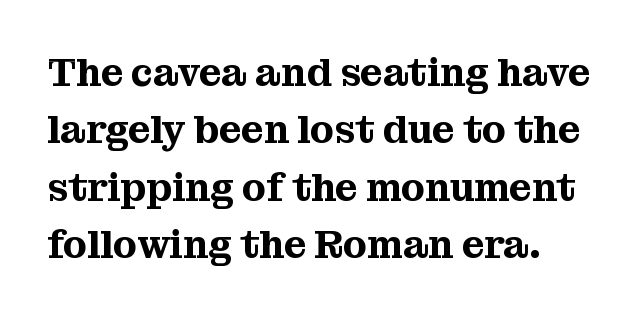
Q: Is the text italic (slanted)? A: No, it is upright.
Q: Is the typeface a serif or a sans-serif typeface? A: Serif.
Q: Is the text underlined? A: No.
Q: How is the paragraph aligned? A: Left-aligned.
Q: Is the spacing between letters normal or unusually wide? A: Normal.
Q: Is the spacing between lines tight, normal or loose? A: Normal.
Q: Width (condensed, normal, or wide)? A: Normal.
Q: Stroke contrast? A: Medium.
Q: x-height? A: Medium.
Q: Monospaced? A: No.
